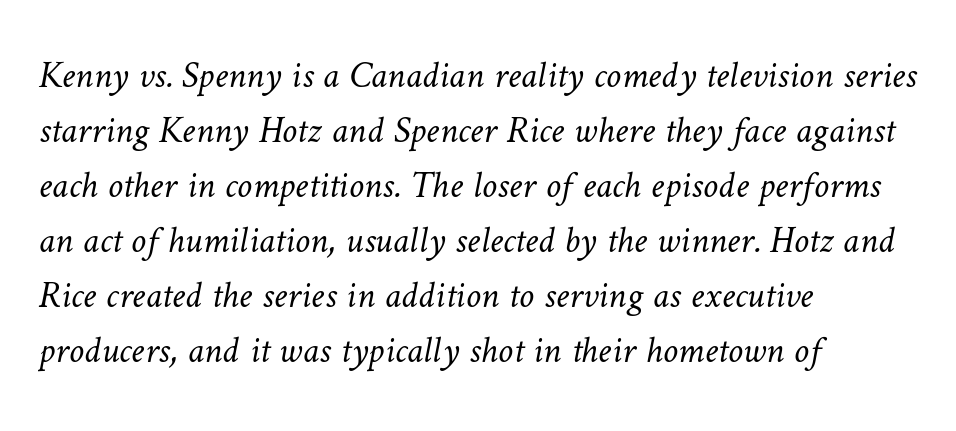
Q: Is the text bold? A: No.
Q: Is the text underlined? A: No.
Q: How is the paragraph aligned? A: Left-aligned.
Q: Is the spacing between letters normal or unusually wide? A: Normal.
Q: Is the spacing between lines tight, normal or loose? A: Normal.
Q: Width (condensed, normal, or wide)? A: Normal.
Q: Stroke contrast? A: Low.
Q: x-height? A: Medium.
Q: Monospaced? A: No.
